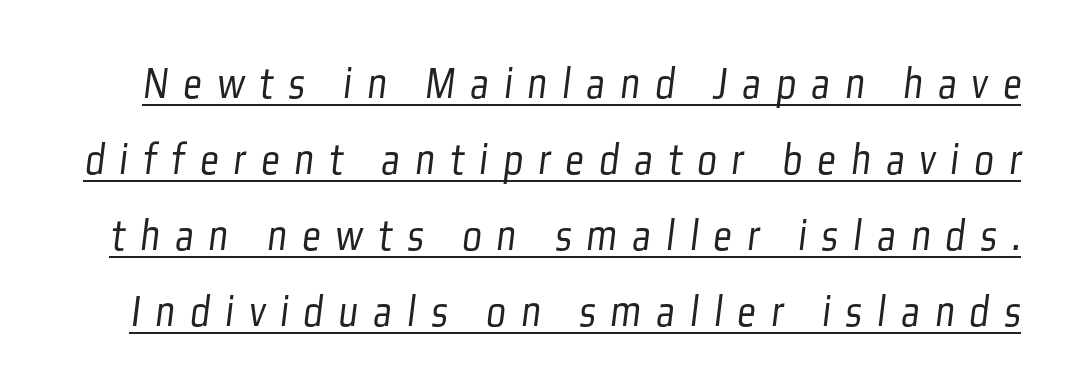
The words here are underlined. Note: no serifs on the glyphs. A typesetter would call this heavily tracked-out type. Each new line begins a customary step beneath the previous one.
